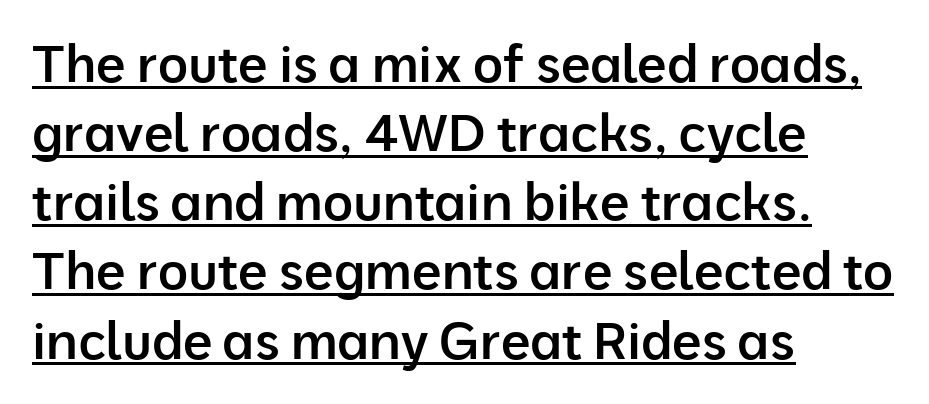
The image shows 52 px semibold sans-serif type, upright; set left-aligned, normal line spacing (1.33x), normal letter spacing, underlined; low stroke contrast and a medium x-height.
